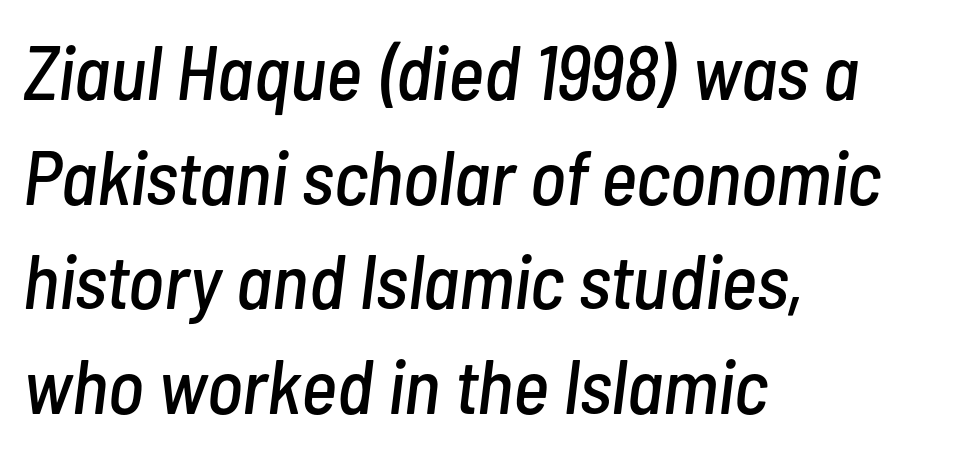
The image shows 77 px condensed type, italic (leaning right); set left-aligned, normal line spacing (1.36x), normal letter spacing, not underlined; low stroke contrast and a medium x-height.
